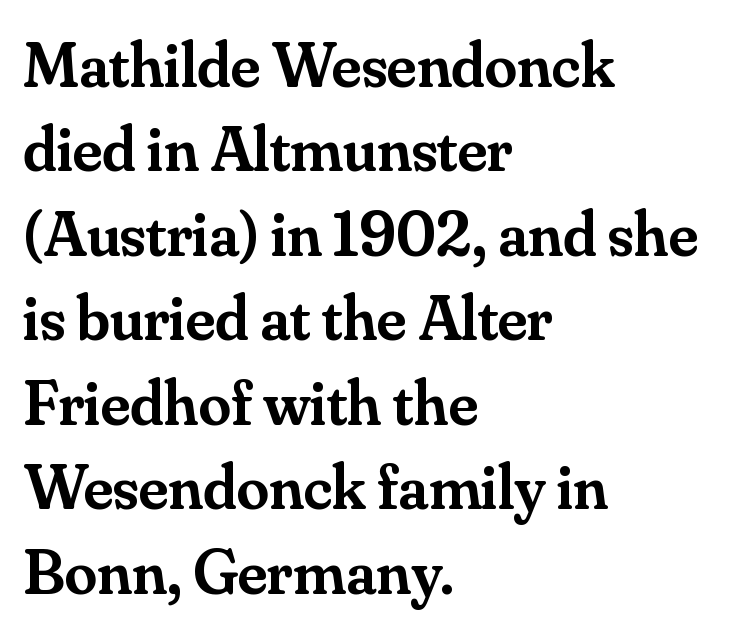
Q: Is the text bold? A: Semi-bold.
Q: Is the text italic (slanted)? A: No, it is upright.
Q: Is the typeface a serif or a sans-serif typeface? A: Serif.
Q: Is the text underlined? A: No.
Q: How is the paragraph aligned? A: Left-aligned.
Q: Is the spacing between letters normal or unusually wide? A: Normal.
Q: Is the spacing between lines tight, normal or loose? A: Normal.
Q: Width (condensed, normal, or wide)? A: Normal.
Q: Stroke contrast? A: Medium.
Q: x-height? A: Small.
Q: Monospaced? A: No.
